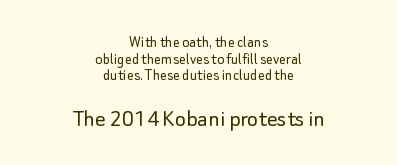
The image shows 26 px text type, upright; set centered, tight line spacing (0.98x), normal letter spacing, not underlined; the second (bottom) block is 1.53x larger.
